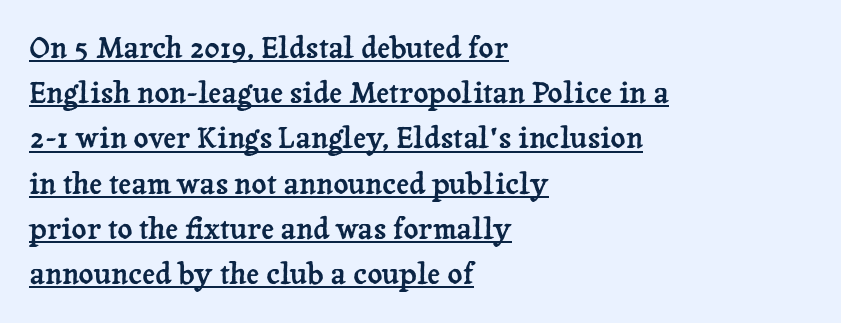
The image shows 29 px serif type, upright; set left-aligned, normal line spacing (1.56x), normal letter spacing, underlined; low stroke contrast and a medium x-height.
